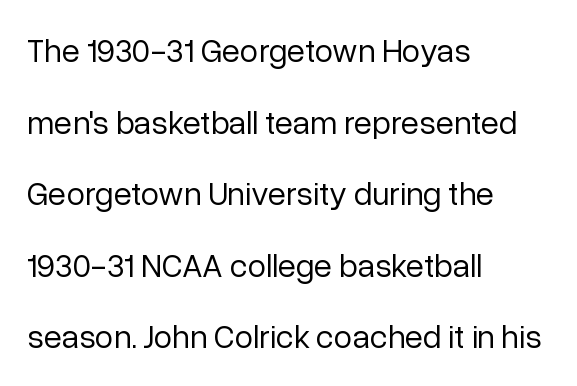
The image shows 33 px regular-weight sans-serif type, upright; set left-aligned, loose line spacing (2.17x), normal letter spacing, not underlined; low stroke contrast and a medium x-height.
